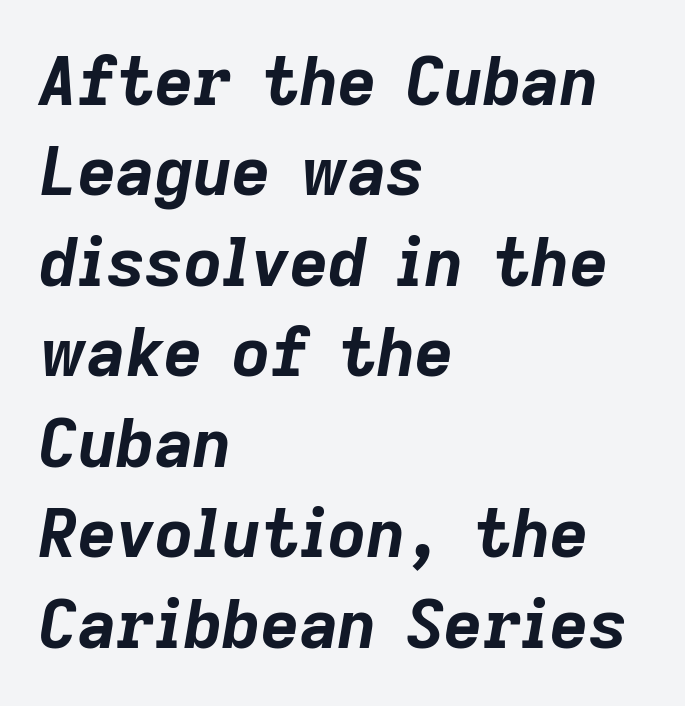
Looking at the ascenders, they clearly lean. The horizontal fit of the characters is conventional and even. How would I describe the line gaps? Plain and ordinary. Here the designer chose a conventional face with non-uniform glyph widths.
